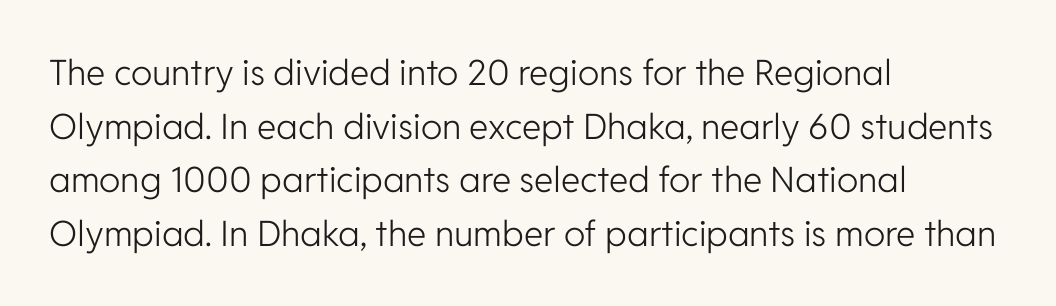
Q: Is the text bold? A: No.
Q: Is the text italic (slanted)? A: No, it is upright.
Q: Is the typeface a serif or a sans-serif typeface? A: Sans-serif.
Q: Is the text underlined? A: No.
Q: How is the paragraph aligned? A: Left-aligned.
Q: Is the spacing between letters normal or unusually wide? A: Normal.
Q: Is the spacing between lines tight, normal or loose? A: Normal.
Q: Width (condensed, normal, or wide)? A: Normal.
Q: Stroke contrast? A: Low.
Q: x-height? A: Medium.
Q: Monospaced? A: No.
